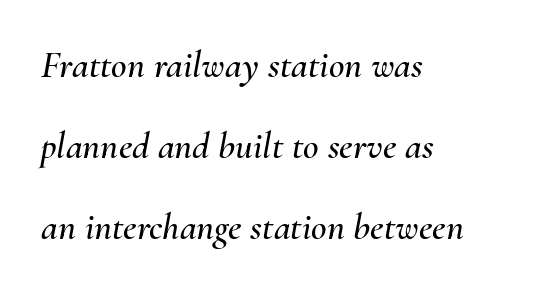
Successive baselines arrive slowly, with a big drop between each. Just letters on the line, the space beneath them empty. Layout note: lines flush left. The passage shown is typed in a proportional face where columns would drift.
